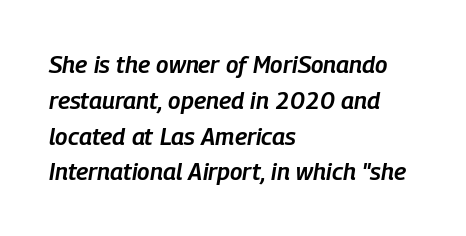
The image shows 24 px text type, italic (leaning right); set left-aligned, normal line spacing (1.49x), normal letter spacing, not underlined.
